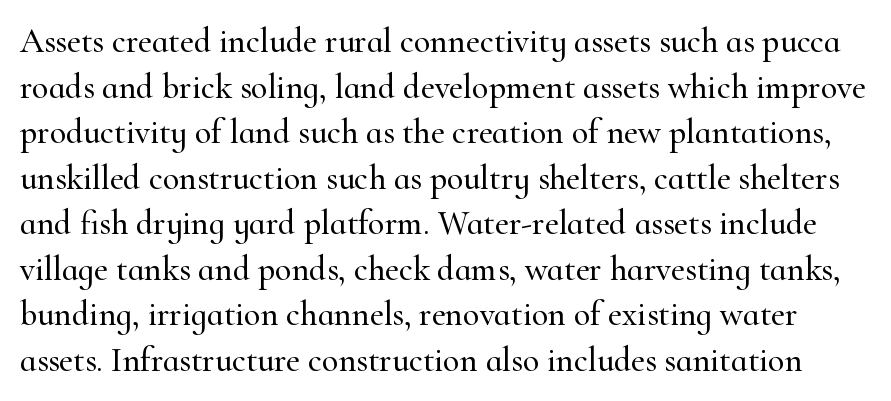
The image shows 34 px serif type, upright; set normal line spacing (1.34x), normal letter spacing, not underlined; high stroke contrast and a small x-height.
